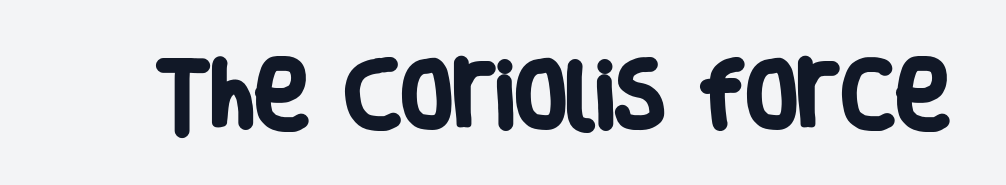
The sample has been set heavy, in full bold. Standard letterfit; no display-style spreading of the glyphs. Descenders are the only things crossing below the line. The face used here is a sans, in the tradition of grotesques and geometrics.
